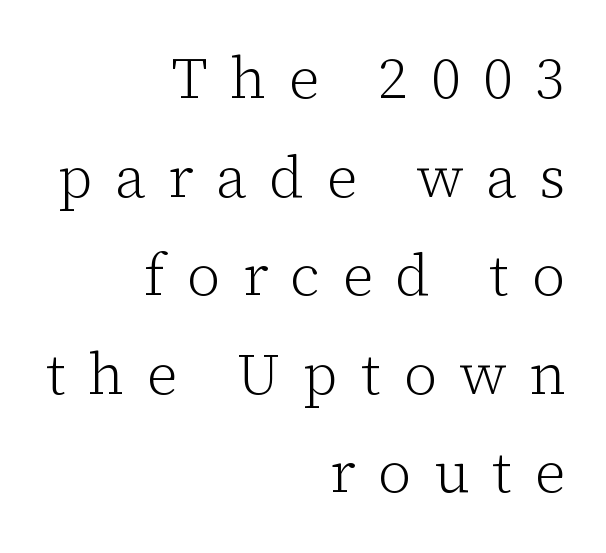
{"serif": "yes", "italic": "no", "bold": "no", "weight": "light", "width": "normal", "stroke_contrast": "low", "x_height": "medium", "monospaced": "no", "underline": "no", "align": "right", "line_spacing": "normal", "line_spacing_ratio": 1.7, "letter_spacing": "wide", "letter_spacing_em": 0.39, "glyph_px": 58}
